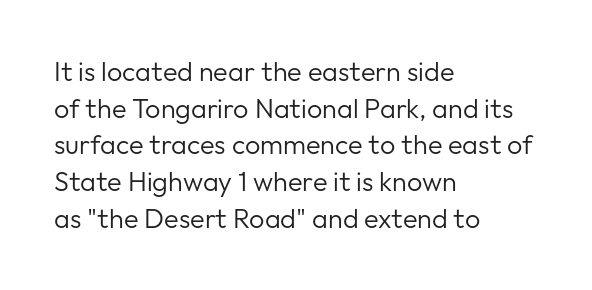
Reading down the block, your eye returns to a fixed left position each line. Do the letters lean? They stand straight. The strip under each line holds only bare page. Bold? No — there's no thickening of the strokes. Line spacing here is normal. Glyph-to-glyph distance matches everyday printed text.
